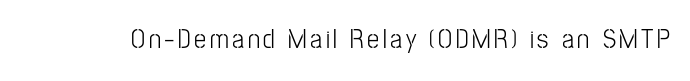
The space directly below the letters is spotless. The letters look calm and open, with moderate or lighter stems. Notice how the stems are strictly vertical — no italics here.
